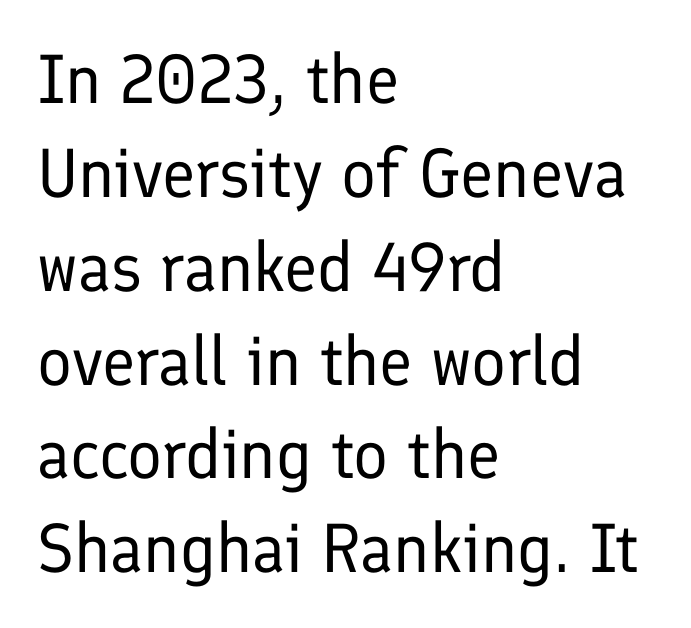
The image shows 69 px regular-weight sans-serif type, upright; set left-aligned, normal line spacing (1.36x), normal letter spacing, not underlined; low stroke contrast and a medium x-height.
